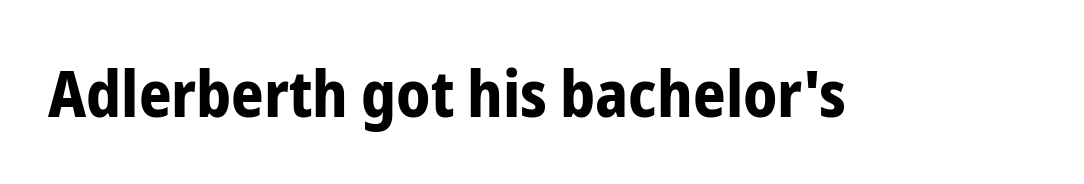
The lettering stays uniformly vertical, giving the passage a roman look. Serif or sans? Sans — the stroke terminals are bare. I'd describe the lettering as bold — thick and assertive. Caption: standard tracking, unaltered.
